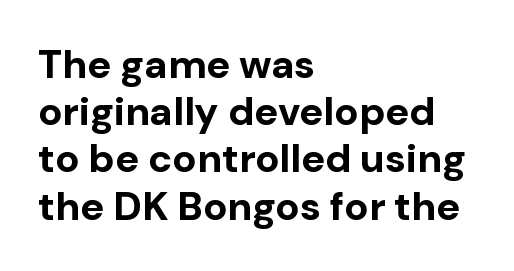
The image shows 40 px bold sans-serif type, upright; set left-aligned, line spacing 1.18x, normal letter spacing, not underlined; low stroke contrast and a medium x-height.
